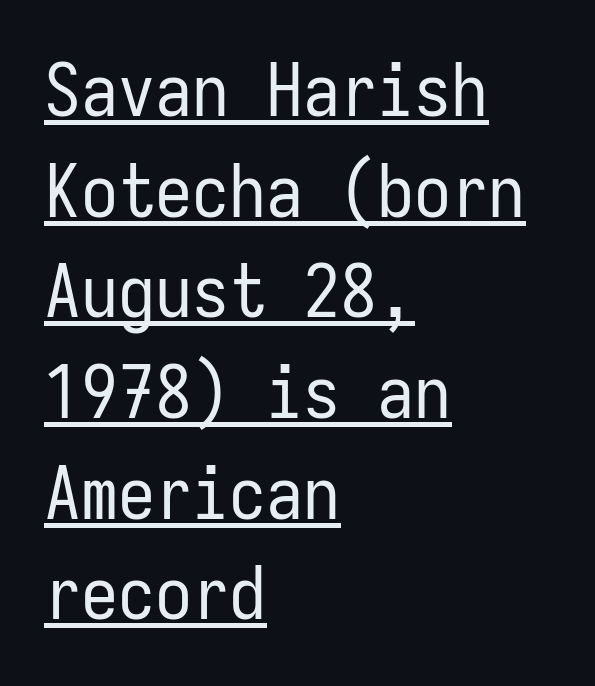
Q: Is the text bold? A: No.
Q: Is the text italic (slanted)? A: No, it is upright.
Q: Is the typeface a serif or a sans-serif typeface? A: Sans-serif.
Q: Is the text underlined? A: Yes.
Q: How is the paragraph aligned? A: Left-aligned.
Q: Is the spacing between letters normal or unusually wide? A: Normal.
Q: Is the spacing between lines tight, normal or loose? A: Normal.
Q: Width (condensed, normal, or wide)? A: Condensed.
Q: Stroke contrast? A: Low.
Q: x-height? A: Medium.
Q: Monospaced? A: Yes.
